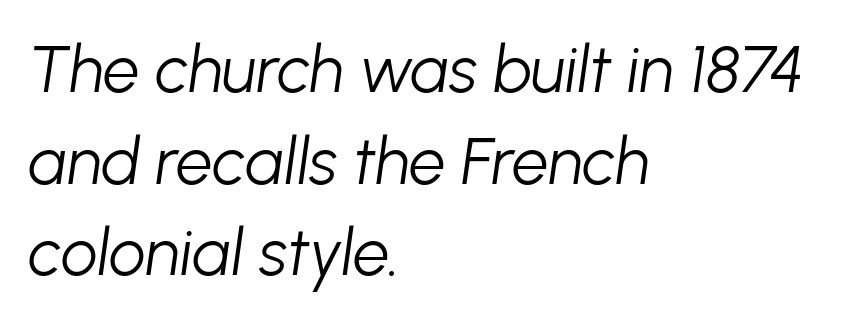
Q: Is the text bold? A: No.
Q: Is the text italic (slanted)? A: Yes, it leans right by about 8 degrees.
Q: Is the text underlined? A: No.
Q: How is the paragraph aligned? A: Left-aligned.
Q: Is the spacing between letters normal or unusually wide? A: Normal.
Q: Is the spacing between lines tight, normal or loose? A: Normal.
Q: Width (condensed, normal, or wide)? A: Normal.
Q: Stroke contrast? A: Low.
Q: x-height? A: Medium.
Q: Monospaced? A: No.
